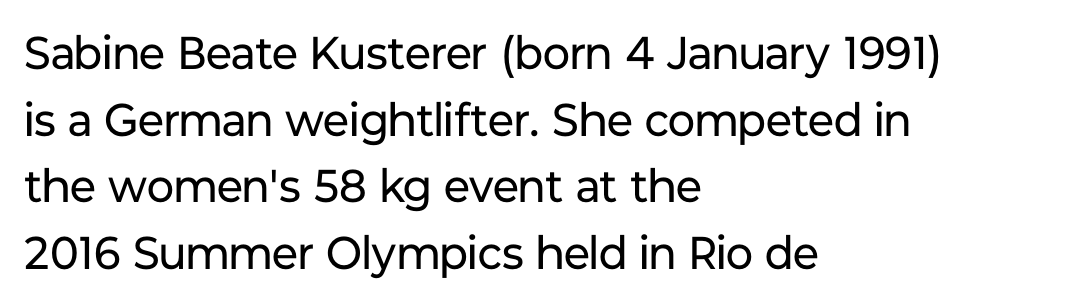
The image shows 46 px regular-weight sans-serif type, upright; set left-aligned, normal line spacing (1.45x), normal letter spacing, not underlined; low stroke contrast and a medium x-height.
